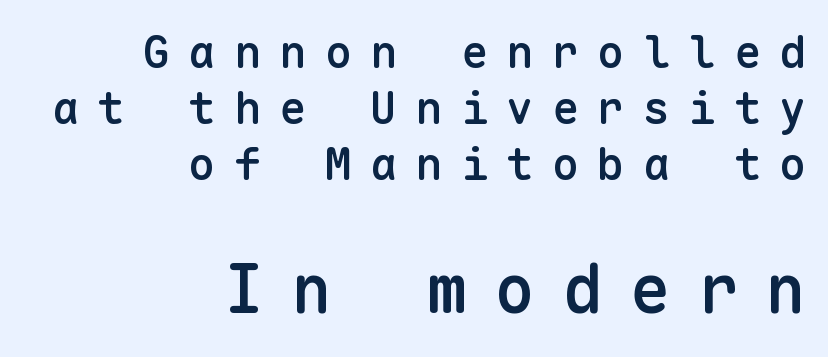
Q: Is the text bold? A: Semi-bold.
Q: Is the text italic (slanted)? A: No, it is upright.
Q: Is the typeface a serif or a sans-serif typeface? A: Sans-serif.
Q: Is the text underlined? A: No.
Q: How is the paragraph aligned? A: Right-aligned.
Q: Is the spacing between letters normal or unusually wide? A: Unusually wide.
Q: Is the spacing between lines tight, normal or loose? A: Normal.
Q: Which block of text is set in a larger size, the first (top) or the second (bottom)? A: The second (bottom) one.
Q: Width (condensed, normal, or wide)? A: Normal.
Q: Stroke contrast? A: Low.
Q: x-height? A: Medium.
Q: Monospaced? A: Yes.
